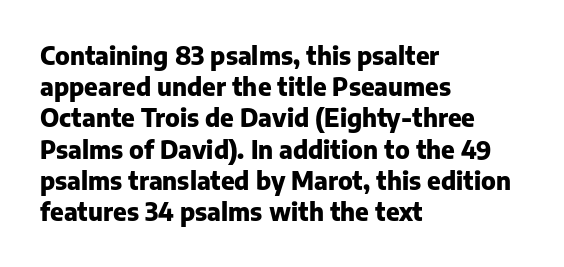
{"italic": "no", "bold": "yes", "underline": "no", "align": "left", "line_spacing": "normal", "line_spacing_ratio": 1.3, "letter_spacing": "normal", "letter_spacing_em": 0.0, "glyph_px": 24}
